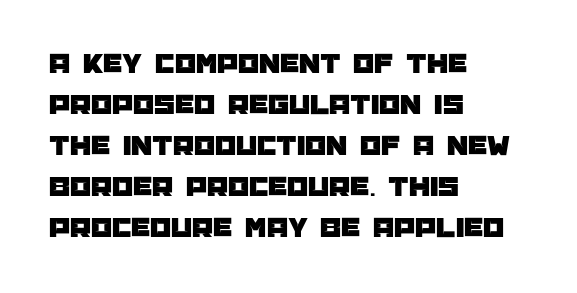
Q: Is the text italic (slanted)? A: No, it is upright.
Q: Is the typeface a serif or a sans-serif typeface? A: Sans-serif.
Q: Is the text underlined? A: No.
Q: How is the paragraph aligned? A: Left-aligned.
Q: Is the spacing between letters normal or unusually wide? A: Normal.
Q: Is the spacing between lines tight, normal or loose? A: Normal.
Q: Width (condensed, normal, or wide)? A: Normal.
Q: Stroke contrast? A: Low.
Q: x-height? A: Large.
Q: Monospaced? A: No.
